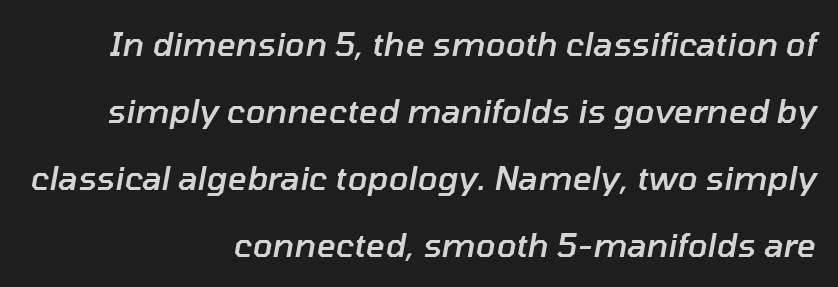
The image shows 33 px semibold type, italic (leaning right); set right-aligned, loose line spacing (2.03x), normal letter spacing, not underlined; low stroke contrast and a medium x-height.
